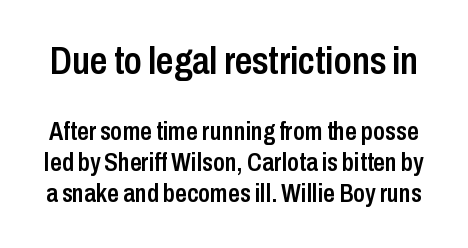
{"serif": "no", "italic": "no", "bold": "semi", "weight": "semibold", "width": "condensed", "stroke_contrast": "low", "x_height": "medium", "monospaced": "no", "underline": "no", "line_spacing_ratio": 1.2, "letter_spacing": "normal", "letter_spacing_em": 0.0, "larger_block": "first", "size_ratio": 1.5, "glyph_px": 39}
